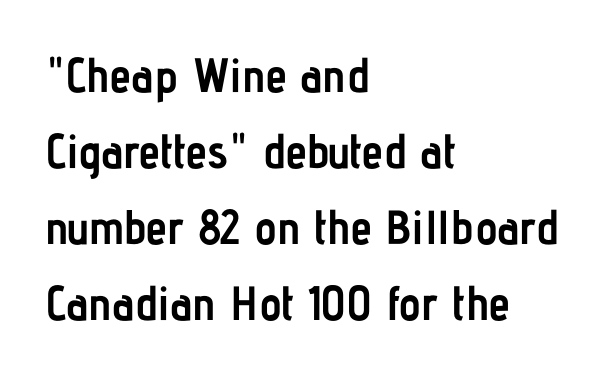
{"serif": "no", "italic": "no", "bold": "yes", "weight": "semibold", "width": "condensed", "stroke_contrast": "low", "x_height": "medium", "monospaced": "no", "underline": "no", "align": "left", "line_spacing": "normal", "line_spacing_ratio": 1.58, "letter_spacing": "normal", "letter_spacing_em": 0.0, "glyph_px": 48}
